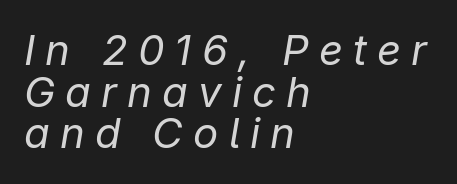
Q: Is the text bold? A: No.
Q: Is the text italic (slanted)? A: Yes, it leans right by about 9 degrees.
Q: Is the text underlined? A: No.
Q: How is the paragraph aligned? A: Left-aligned.
Q: Is the spacing between letters normal or unusually wide? A: Unusually wide.
Q: Is the spacing between lines tight, normal or loose? A: Tight.
Q: Width (condensed, normal, or wide)? A: Normal.
Q: Stroke contrast? A: Low.
Q: x-height? A: Medium.
Q: Monospaced? A: No.
